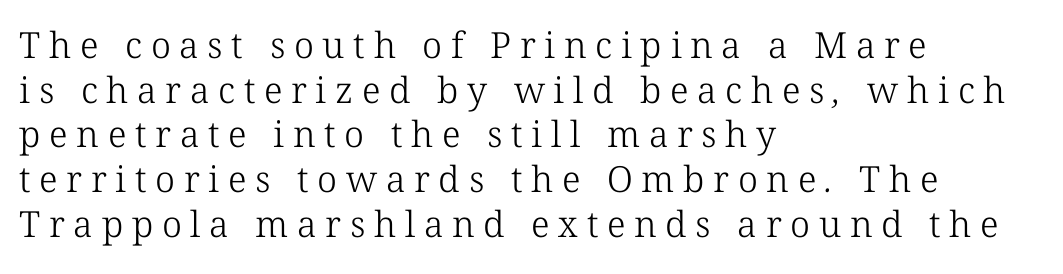
Q: Is the text bold? A: No.
Q: Is the typeface a serif or a sans-serif typeface? A: Serif.
Q: Is the text underlined? A: No.
Q: How is the paragraph aligned? A: Left-aligned.
Q: Is the spacing between letters normal or unusually wide? A: Unusually wide.
Q: Width (condensed, normal, or wide)? A: Normal.
Q: Stroke contrast? A: Low.
Q: x-height? A: Medium.
Q: Monospaced? A: No.
